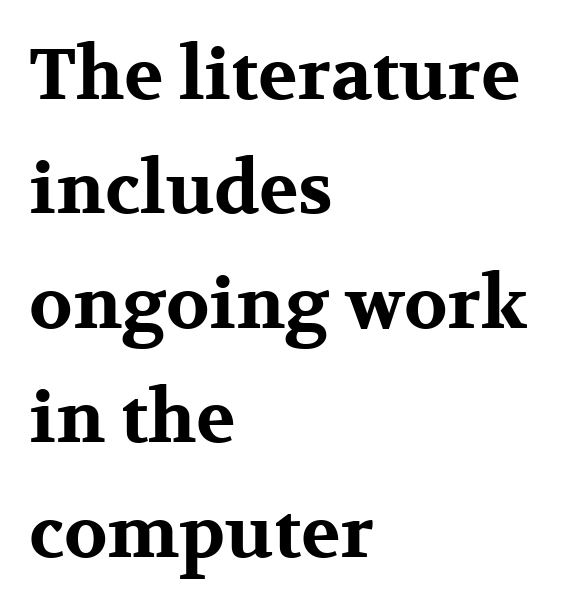
{"serif": "yes", "italic": "no", "bold": "yes", "weight": "bold", "width": "wide", "stroke_contrast": "medium", "x_height": "medium", "monospaced": "no", "underline": "no", "align": "left", "line_spacing": "normal", "line_spacing_ratio": 1.59, "letter_spacing": "normal", "letter_spacing_em": 0.0, "glyph_px": 72}
